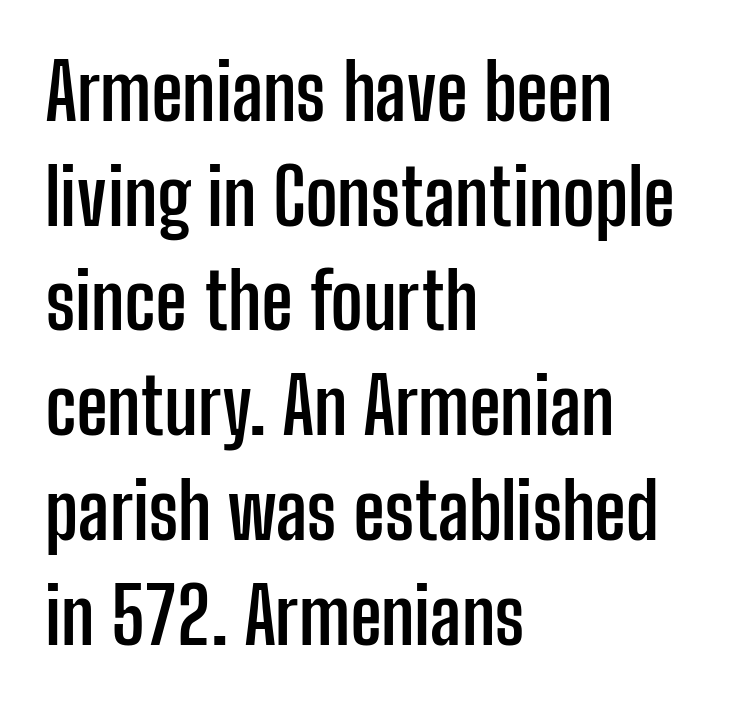
{"serif": "no", "italic": "no", "bold": "yes", "weight": "semibold", "width": "condensed", "stroke_contrast": "low", "x_height": "medium", "monospaced": "no", "underline": "no", "align": "left", "line_spacing": "normal", "line_spacing_ratio": 1.36, "letter_spacing": "normal", "letter_spacing_em": 0.0, "glyph_px": 77}
